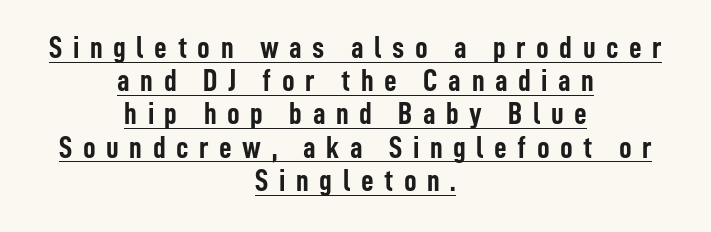
Q: Is the text bold? A: Yes.
Q: Is the text italic (slanted)? A: No, it is upright.
Q: Is the typeface a serif or a sans-serif typeface? A: Sans-serif.
Q: Is the text underlined? A: Yes.
Q: How is the paragraph aligned? A: Centered.
Q: Is the spacing between letters normal or unusually wide? A: Unusually wide.
Q: Is the spacing between lines tight, normal or loose? A: Tight.
Q: Width (condensed, normal, or wide)? A: Condensed.
Q: Stroke contrast? A: Low.
Q: x-height? A: Medium.
Q: Monospaced? A: No.
